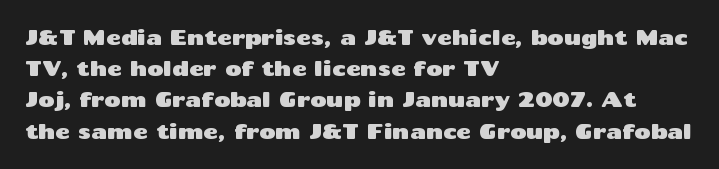
You could call the tracking neutral — neither tight nor loose. No italicization has been applied; the sample stays upright. Just letters on the line, the space beneath them empty. Compared with typical paragraphs, the rows here are spaced about the same.
